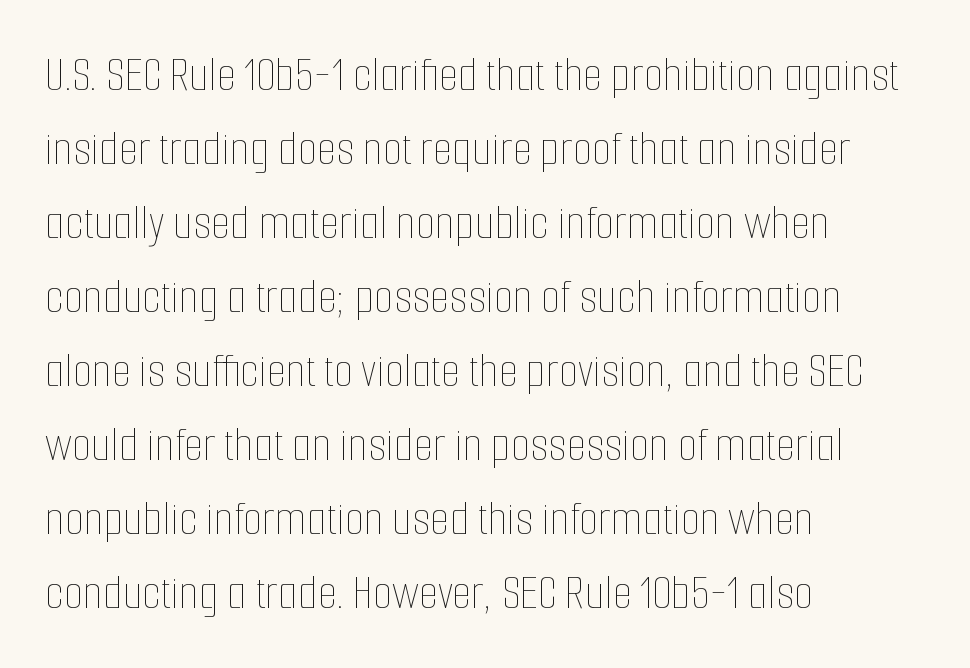
The image shows 50 px thin, condensed type, upright; set left-aligned, normal line spacing (1.48x), normal letter spacing, not underlined; low stroke contrast and a medium x-height.
